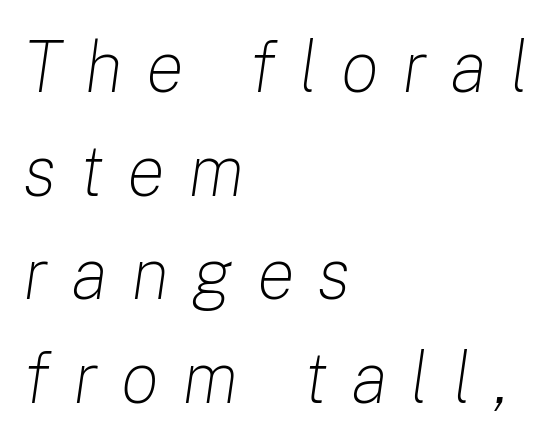
Q: Is the text bold? A: No.
Q: Is the text italic (slanted)? A: Yes, it leans right by about 8 degrees.
Q: Is the text underlined? A: No.
Q: How is the paragraph aligned? A: Left-aligned.
Q: Is the spacing between letters normal or unusually wide? A: Unusually wide.
Q: Is the spacing between lines tight, normal or loose? A: Normal.
Q: Width (condensed, normal, or wide)? A: Normal.
Q: Stroke contrast? A: Low.
Q: x-height? A: Medium.
Q: Monospaced? A: No.
